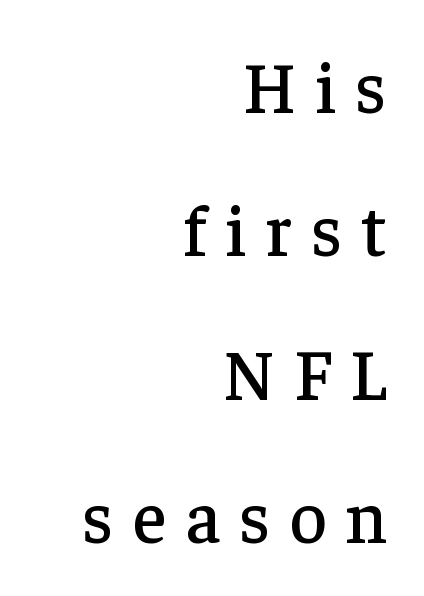
Q: Is the text italic (slanted)? A: No, it is upright.
Q: Is the typeface a serif or a sans-serif typeface? A: Serif.
Q: Is the text underlined? A: No.
Q: How is the paragraph aligned? A: Right-aligned.
Q: Is the spacing between letters normal or unusually wide? A: Unusually wide.
Q: Is the spacing between lines tight, normal or loose? A: Loose.
Q: Width (condensed, normal, or wide)? A: Normal.
Q: Stroke contrast? A: Low.
Q: x-height? A: Medium.
Q: Monospaced? A: No.
